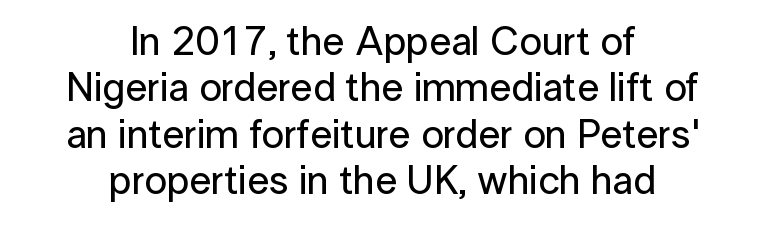
Q: Is the text italic (slanted)? A: No, it is upright.
Q: Is the typeface a serif or a sans-serif typeface? A: Sans-serif.
Q: Is the text underlined? A: No.
Q: How is the paragraph aligned? A: Centered.
Q: Is the spacing between letters normal or unusually wide? A: Normal.
Q: Width (condensed, normal, or wide)? A: Normal.
Q: Stroke contrast? A: Low.
Q: x-height? A: Medium.
Q: Monospaced? A: No.
